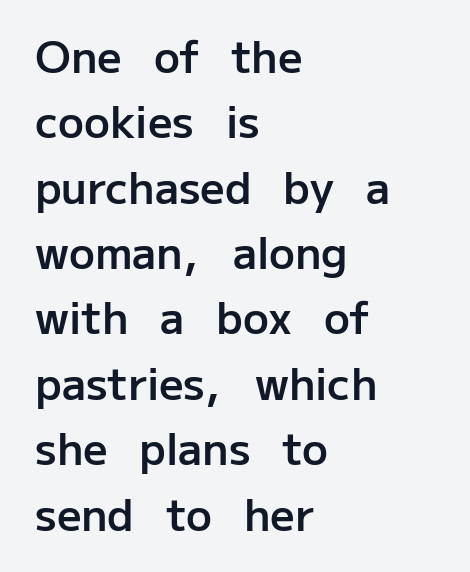
{"serif": "no", "italic": "no", "bold": "semi", "weight": "semibold", "width": "normal", "stroke_contrast": "low", "x_height": "medium", "monospaced": "no", "underline": "no", "align": "left", "line_spacing": "normal", "line_spacing_ratio": 1.52, "letter_spacing": "normal", "letter_spacing_em": 0.0, "glyph_px": 43}
